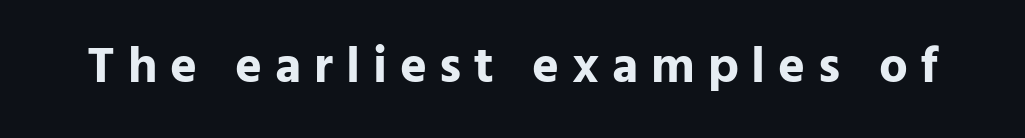
The image shows 51 px bold sans-serif type, upright; set unusually wide letter spacing (+0.25 em), not underlined; low stroke contrast and a medium x-height.
